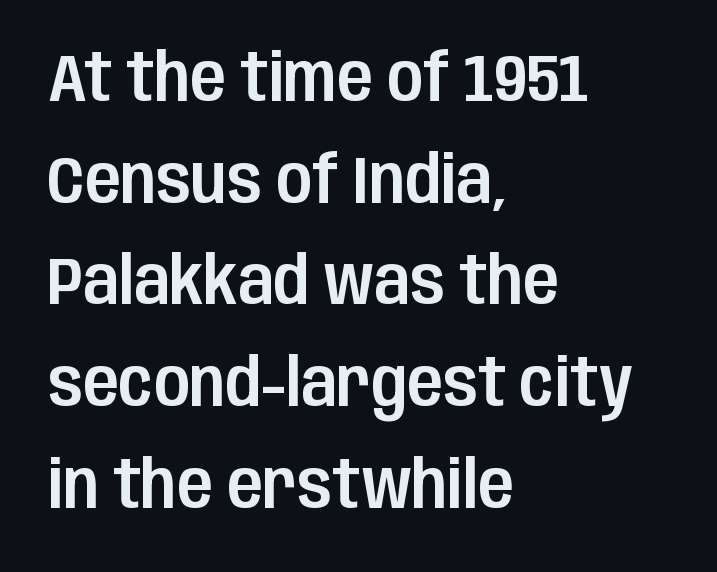
Decoration check: the copy has no underline. These lines are rendered in a variable-pitch font. The line texture is even and compact thanks to regular tracking. Nothing sits at the stroke ends, so this counts as sans-serif. The text block is weighted toward the left margin, trailing off unevenly rightward. Vertical strokes here are truly vertical.
